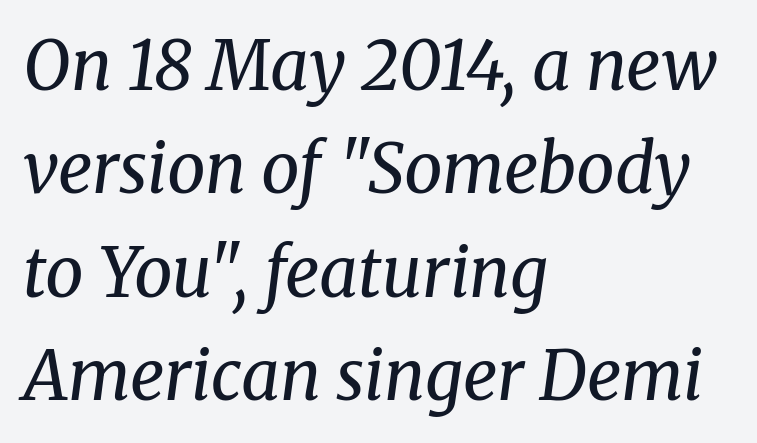
Q: Is the text bold? A: No.
Q: Is the text italic (slanted)? A: Yes, it leans right by about 8 degrees.
Q: Is the typeface a serif or a sans-serif typeface? A: Serif.
Q: Is the text underlined? A: No.
Q: How is the paragraph aligned? A: Left-aligned.
Q: Is the spacing between letters normal or unusually wide? A: Normal.
Q: Is the spacing between lines tight, normal or loose? A: Normal.
Q: Width (condensed, normal, or wide)? A: Normal.
Q: Stroke contrast? A: Medium.
Q: x-height? A: Medium.
Q: Monospaced? A: No.
